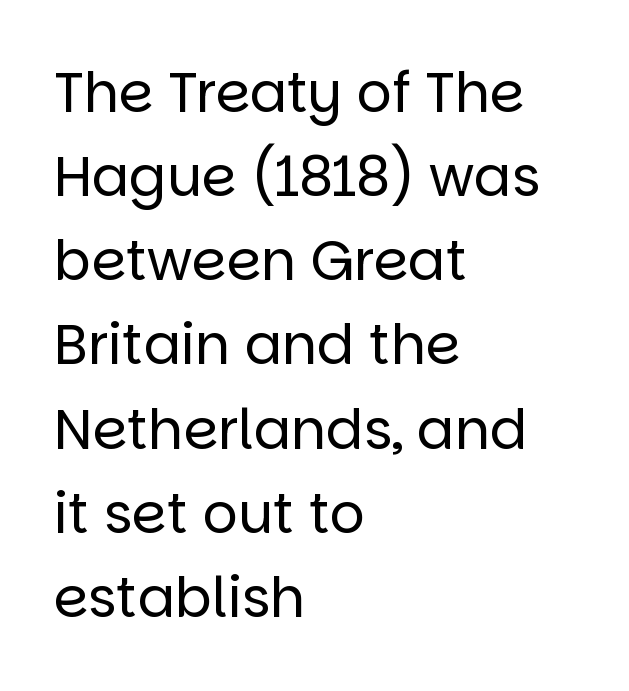
{"serif": "no", "italic": "no", "bold": "no", "weight": "regular", "width": "normal", "stroke_contrast": "low", "x_height": "large", "monospaced": "no", "underline": "no", "align": "left", "line_spacing": "normal", "line_spacing_ratio": 1.53, "letter_spacing": "normal", "letter_spacing_em": 0.0, "glyph_px": 55}
